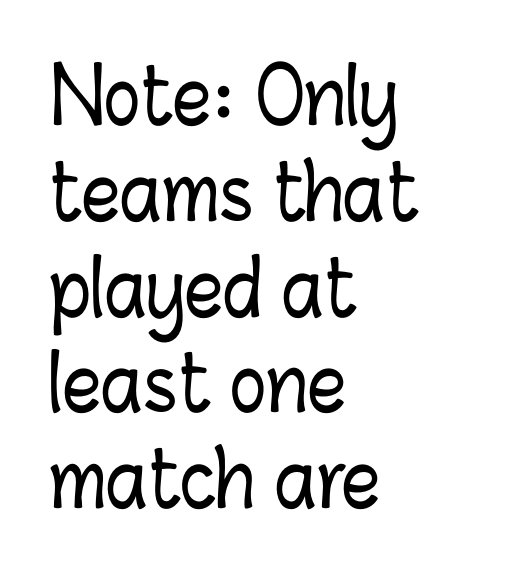
{"italic": "no", "width": "condensed", "stroke_contrast": "low", "x_height": "medium", "monospaced": "no", "underline": "no", "align": "left", "line_spacing": "normal", "line_spacing_ratio": 1.26, "letter_spacing": "normal", "letter_spacing_em": 0.0, "glyph_px": 76}
